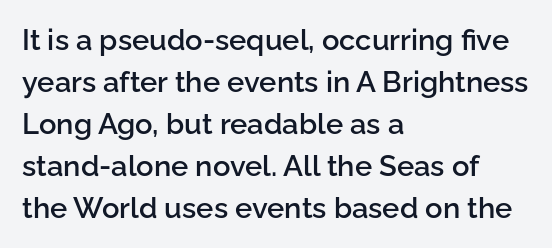
Q: Is the text bold? A: Semi-bold.
Q: Is the text italic (slanted)? A: No, it is upright.
Q: Is the typeface a serif or a sans-serif typeface? A: Sans-serif.
Q: Is the text underlined? A: No.
Q: How is the paragraph aligned? A: Left-aligned.
Q: Is the spacing between letters normal or unusually wide? A: Normal.
Q: Is the spacing between lines tight, normal or loose? A: Normal.
Q: Width (condensed, normal, or wide)? A: Normal.
Q: Stroke contrast? A: Low.
Q: x-height? A: Medium.
Q: Monospaced? A: No.
